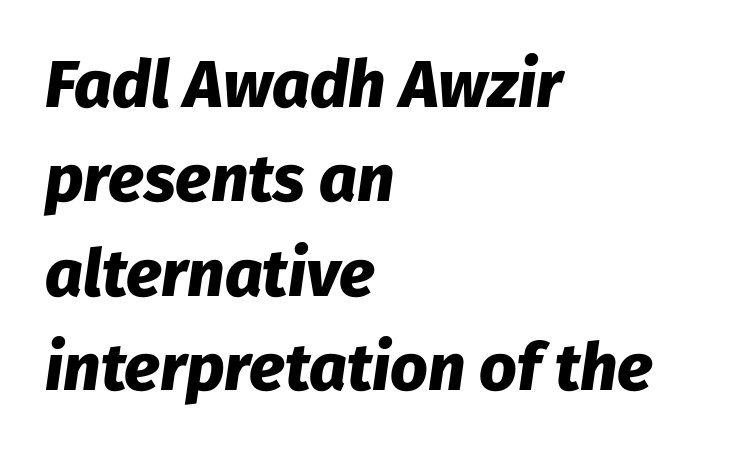
{"italic": "yes", "lean": "right", "slant_degrees": 8, "bold": "yes", "weight": "heavy", "width": "normal", "stroke_contrast": "low", "x_height": "medium", "monospaced": "no", "underline": "no", "align": "left", "line_spacing": "normal", "line_spacing_ratio": 1.43, "letter_spacing": "normal", "letter_spacing_em": 0.0, "glyph_px": 66}
